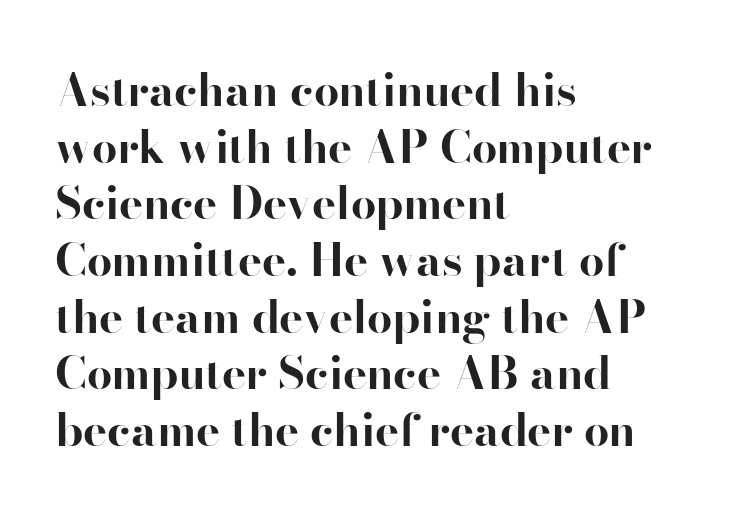
{"serif": "yes", "italic": "no", "bold": "yes", "weight": "bold", "width": "normal", "stroke_contrast": "high", "x_height": "small", "monospaced": "no", "underline": "no", "align": "left", "line_spacing": "normal", "line_spacing_ratio": 1.26, "letter_spacing": "normal", "letter_spacing_em": 0.0, "glyph_px": 45}
